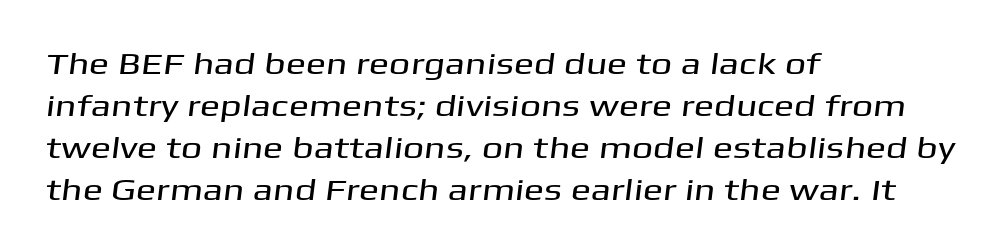
The image shows 30 px wide sans-serif type; set left-aligned, normal line spacing (1.4x), normal letter spacing, not underlined; medium stroke contrast and a medium x-height.
